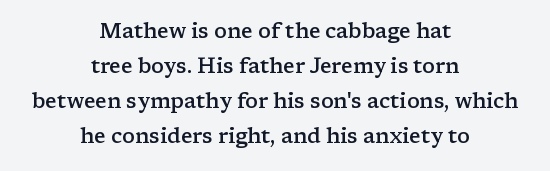
The image shows 21 px text type, upright; set centered, normal line spacing (1.66x), normal letter spacing, not underlined.
